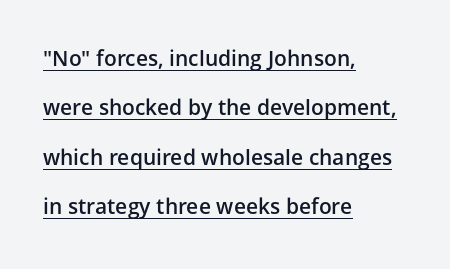
Q: Is the text bold? A: Semi-bold.
Q: Is the text italic (slanted)? A: No, it is upright.
Q: Is the text underlined? A: Yes.
Q: How is the paragraph aligned? A: Left-aligned.
Q: Is the spacing between letters normal or unusually wide? A: Normal.
Q: Is the spacing between lines tight, normal or loose? A: Loose.
